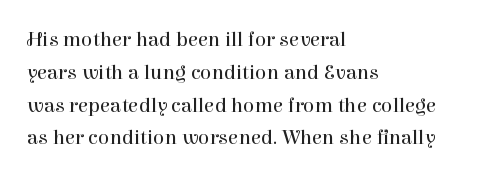
The image shows 21 px text type, upright; set left-aligned, normal line spacing (1.56x), normal letter spacing, not underlined.
